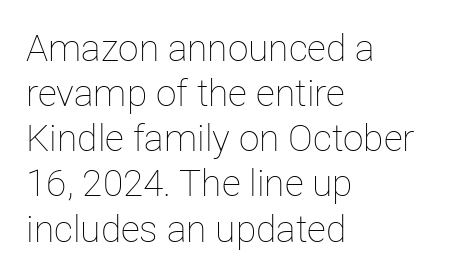
Q: Is the text bold? A: No.
Q: Is the text italic (slanted)? A: No, it is upright.
Q: Is the text underlined? A: No.
Q: How is the paragraph aligned? A: Left-aligned.
Q: Is the spacing between letters normal or unusually wide? A: Normal.
Q: Width (condensed, normal, or wide)? A: Normal.
Q: Stroke contrast? A: Low.
Q: x-height? A: Medium.
Q: Monospaced? A: No.
